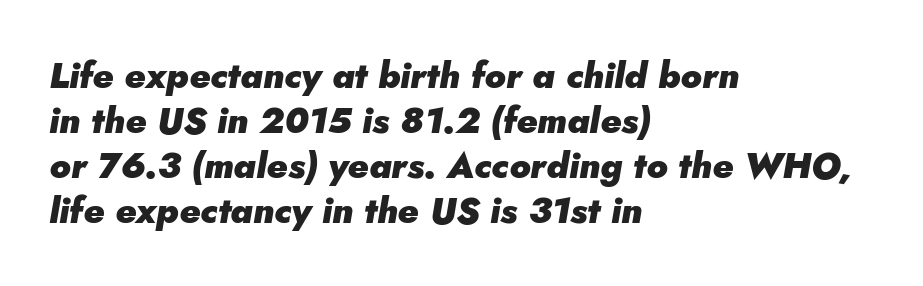
The image shows 36 px heavy type, italic (leaning right); set left-aligned, normal line spacing (1.25x), normal letter spacing, not underlined; low stroke contrast and a small x-height.
